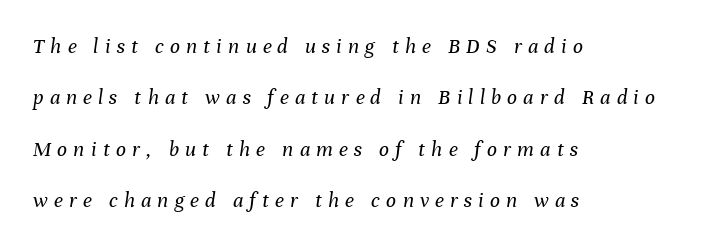
{"italic": "yes", "lean": "right", "slant_degrees": 8, "bold": "no", "underline": "no", "align": "left", "line_spacing": "loose", "line_spacing_ratio": 2.34, "letter_spacing": "wide", "letter_spacing_em": 0.28, "glyph_px": 22}
